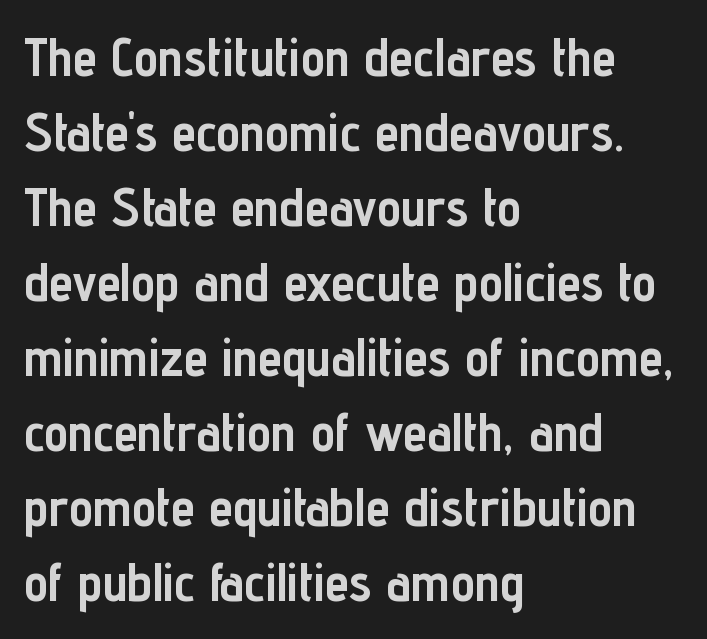
The image shows 54 px semibold, condensed sans-serif type, upright; set left-aligned, normal line spacing (1.39x), normal letter spacing, not underlined; low stroke contrast and a medium x-height.
